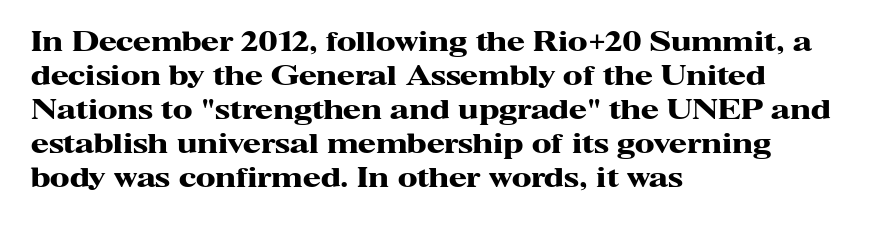
Typeset ragged right — the left edge is the straight one. Words float on clear page, feet unadorned. Vertically, the passage feels balanced, rows spaced as you'd expect. This sample uses plain, unmodified letter spacing. Summary of weight: heavy, a full bold. Characters remain perfectly vertical along every line.
